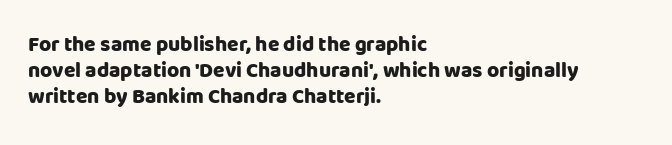
Does the weight exceed regular? Yes, all the way to bold. A typesetter would mark this as roman, not italic. The glyphs are unaccompanied by any horizontal stroke below them. Interline gaps are of average width in this sample. The horizontal fit of the characters is conventional and even.
